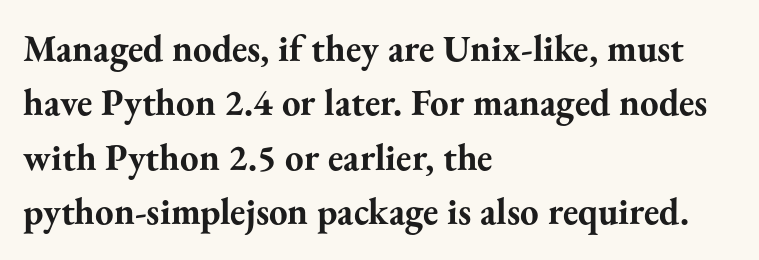
The face used here has the dense, thick strokes of a bold. Does extra space separate the letters? No, they use regular spacing. This sample has the flowing, uneven cadence of proportional lettering. Letters rest on an invisible, unmarked baseline.
